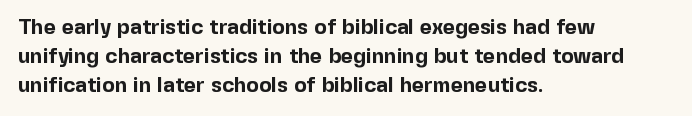
The image shows 21 px bold type, upright; set left-aligned, normal line spacing (1.39x), normal letter spacing, not underlined.
